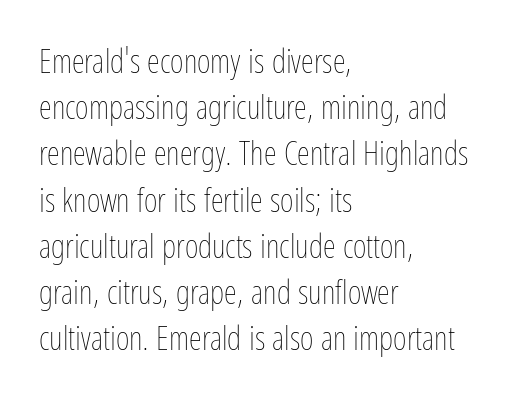
Q: Is the text bold? A: No.
Q: Is the text italic (slanted)? A: No, it is upright.
Q: Is the text underlined? A: No.
Q: How is the paragraph aligned? A: Left-aligned.
Q: Is the spacing between letters normal or unusually wide? A: Normal.
Q: Is the spacing between lines tight, normal or loose? A: Normal.
Q: Width (condensed, normal, or wide)? A: Condensed.
Q: Stroke contrast? A: Low.
Q: x-height? A: Medium.
Q: Monospaced? A: No.
